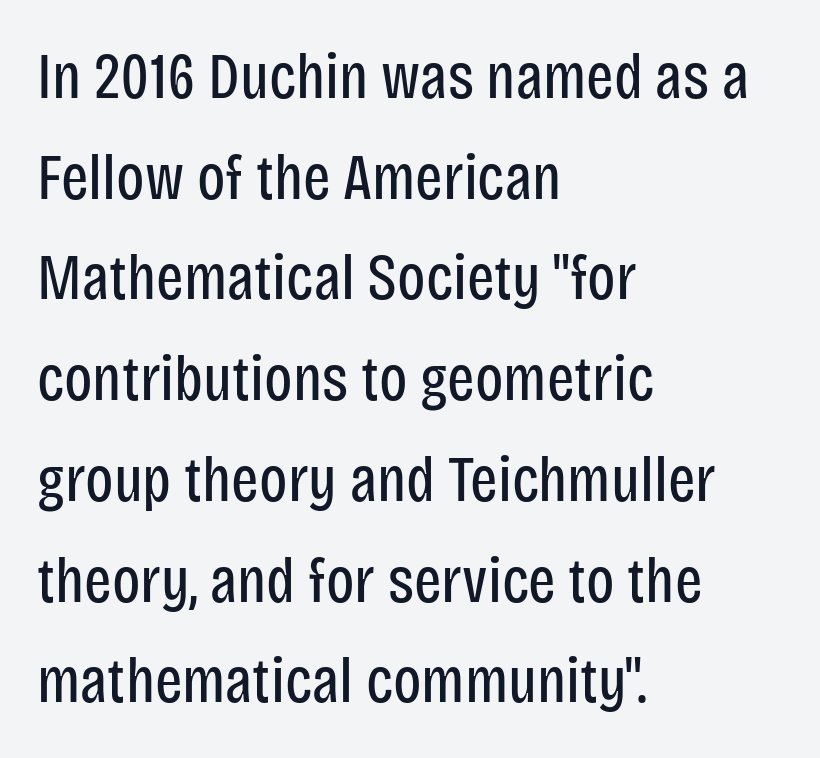
The designer left line spacing at the default. Students, note that the glyphs here touch the page at normal intervals. The type family on display is of the sans-serif kind. Rendered with straight, roman letterforms.
